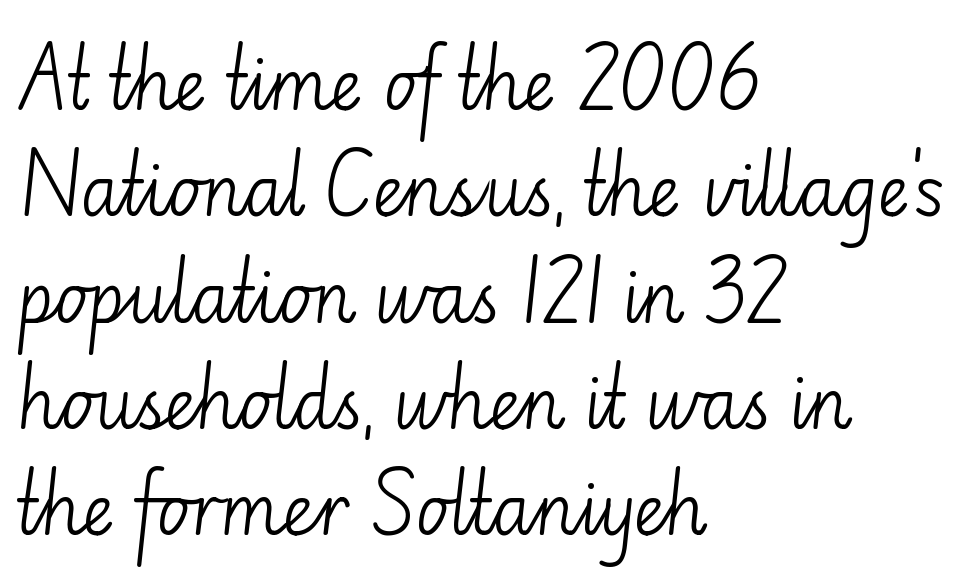
The font sits on the lighter half of the weight spectrum, regular included. The baseline area is clear. In terms of leading, this rendering sits right in the middle. This sample is left-justified, so line endings fall wherever the words run out. Do the characters align in a grid? No, the font is proportional.
